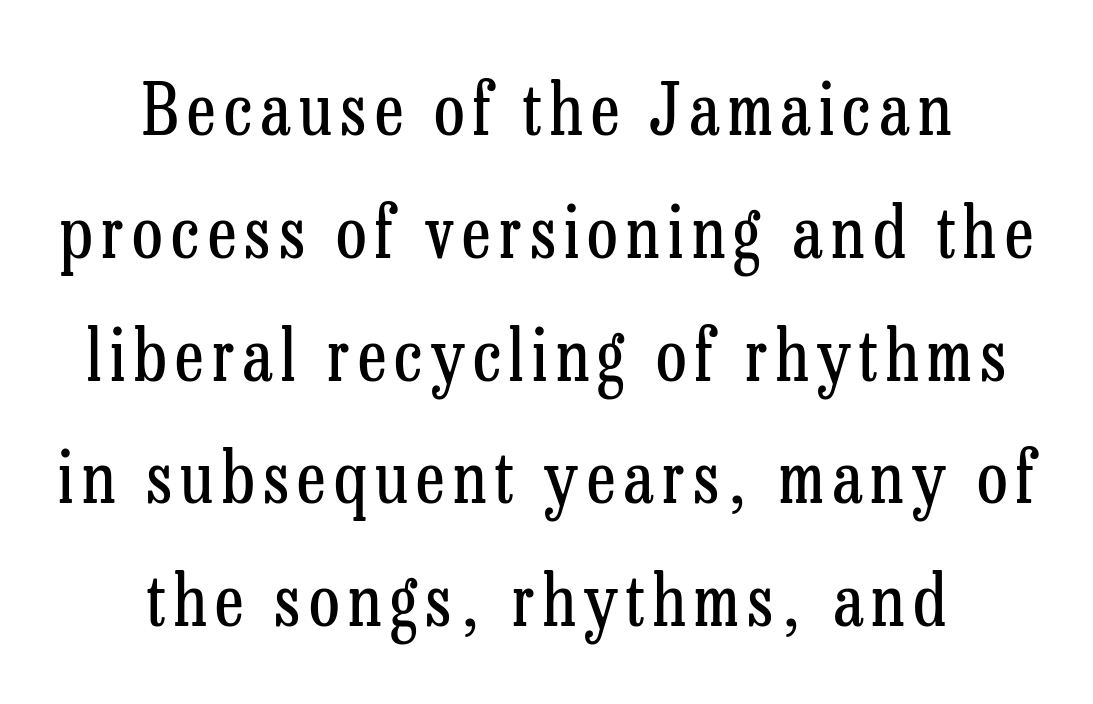
Q: Is the text bold? A: No.
Q: Is the text italic (slanted)? A: No, it is upright.
Q: Is the typeface a serif or a sans-serif typeface? A: Serif.
Q: Is the text underlined? A: No.
Q: How is the paragraph aligned? A: Centered.
Q: Width (condensed, normal, or wide)? A: Condensed.
Q: Stroke contrast? A: Low.
Q: x-height? A: Medium.
Q: Monospaced? A: No.
